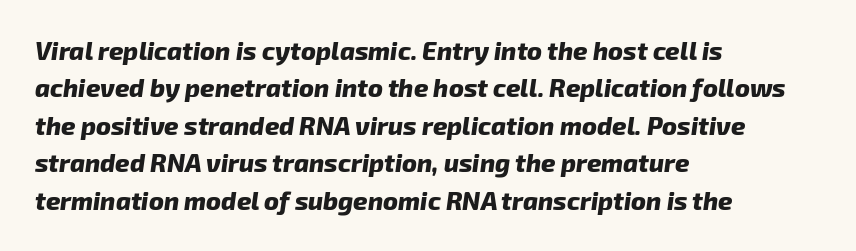
The image shows 25 px bold type, italic (leaning right); set left-aligned, normal line spacing (1.5x), normal letter spacing, not underlined.
